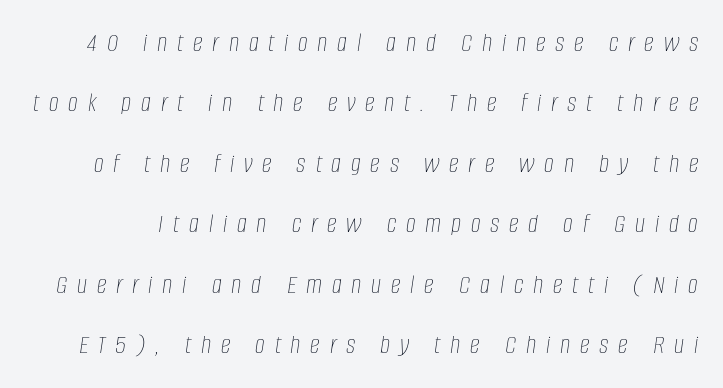
The passage shown stacks its lines with a broad gap. The zone under the glyphs is completely vacant. Slant detected: the letters are inclined. The face used here is proportionally spaced, like ordinary book or web type.
